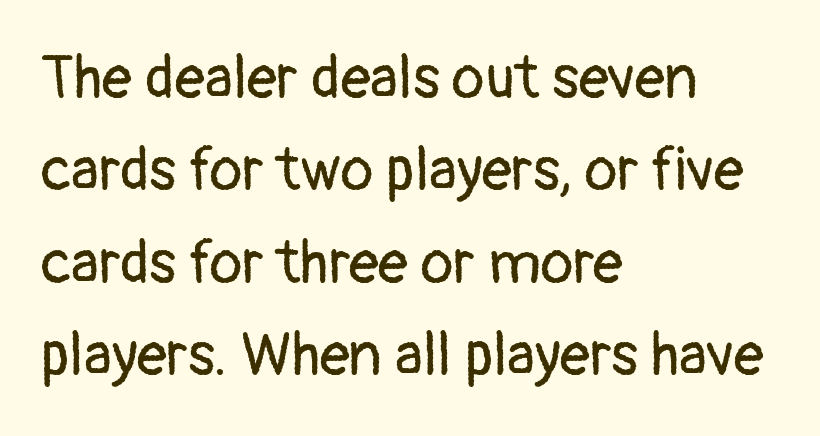
Q: Is the text bold? A: No.
Q: Is the text italic (slanted)? A: No, it is upright.
Q: Is the typeface a serif or a sans-serif typeface? A: Sans-serif.
Q: Is the text underlined? A: No.
Q: How is the paragraph aligned? A: Left-aligned.
Q: Is the spacing between letters normal or unusually wide? A: Normal.
Q: Is the spacing between lines tight, normal or loose? A: Normal.
Q: Width (condensed, normal, or wide)? A: Normal.
Q: Stroke contrast? A: Low.
Q: x-height? A: Medium.
Q: Monospaced? A: No.
